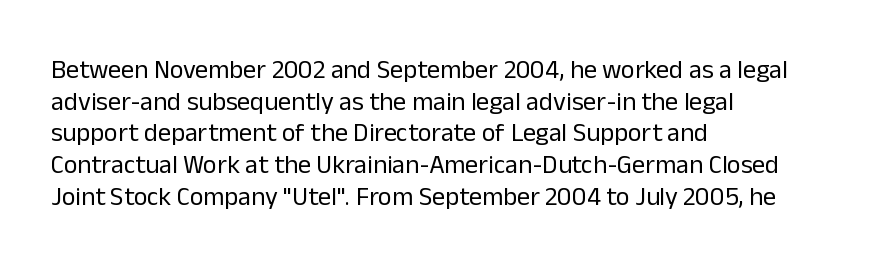
Q: Is the text bold? A: No.
Q: Is the text italic (slanted)? A: No, it is upright.
Q: Is the text underlined? A: No.
Q: How is the paragraph aligned? A: Left-aligned.
Q: Is the spacing between letters normal or unusually wide? A: Normal.
